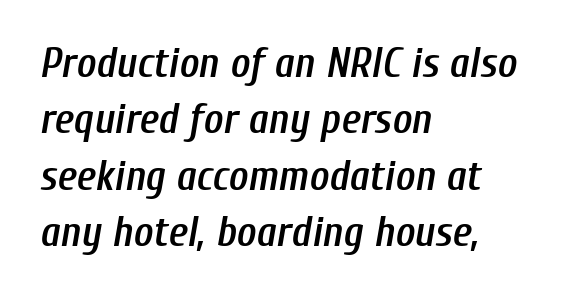
The compositor pushed each line to the left boundary. The strip under each line holds only bare page. Compared with ordinary roman type, these characters are visibly tilted. The passage shown has conventional tracking throughout. How heavy is the stroke? Medium-heavy — a semibold, shy of bold. A typesetter would call this proportional, since set widths differ per character.
